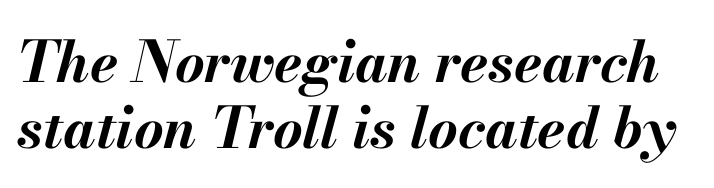
{"italic": "yes", "lean": "right", "slant_degrees": 13, "bold": "yes", "weight": "bold", "width": "normal", "stroke_contrast": "medium", "x_height": "small", "monospaced": "no", "underline": "no", "line_spacing": "tight", "line_spacing_ratio": 1.15, "letter_spacing": "normal", "letter_spacing_em": 0.0, "glyph_px": 57}
